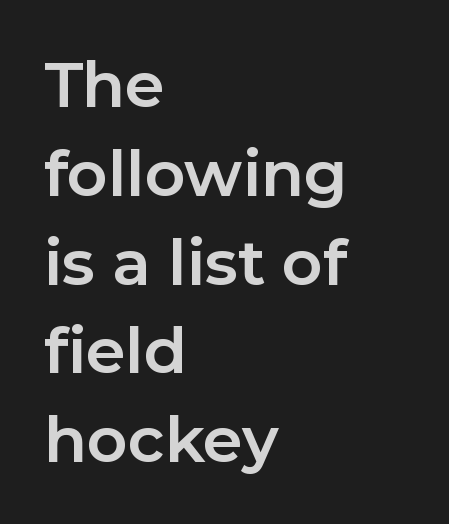
Q: Is the text bold? A: Yes.
Q: Is the text italic (slanted)? A: No, it is upright.
Q: Is the typeface a serif or a sans-serif typeface? A: Sans-serif.
Q: Is the text underlined? A: No.
Q: How is the paragraph aligned? A: Left-aligned.
Q: Is the spacing between letters normal or unusually wide? A: Normal.
Q: Is the spacing between lines tight, normal or loose? A: Normal.
Q: Width (condensed, normal, or wide)? A: Normal.
Q: Stroke contrast? A: Low.
Q: x-height? A: Medium.
Q: Monospaced? A: No.
